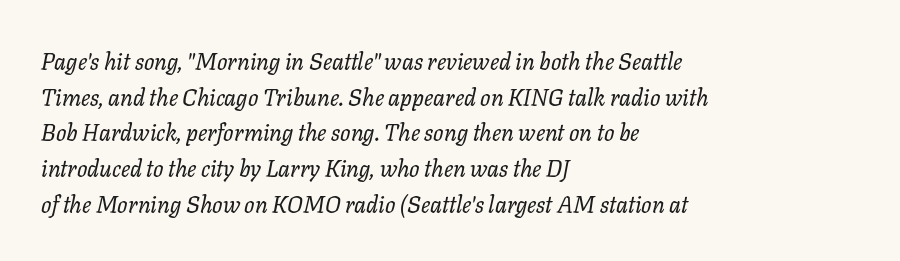
Q: Is the text bold? A: No.
Q: Is the text italic (slanted)? A: Yes, it leans right by about 11 degrees.
Q: Is the text underlined? A: No.
Q: How is the paragraph aligned? A: Left-aligned.
Q: Is the spacing between letters normal or unusually wide? A: Normal.
Q: Is the spacing between lines tight, normal or loose? A: Normal.
